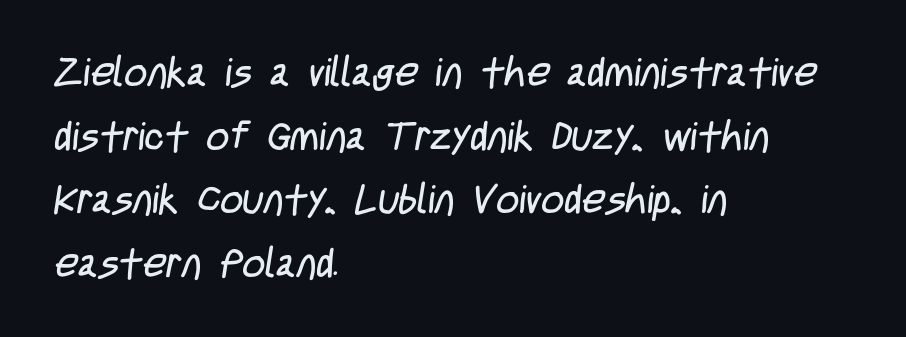
{"serif": "no", "bold": "no", "weight": "regular", "width": "condensed", "stroke_contrast": "low", "x_height": "large", "monospaced": "no", "underline": "no", "align": "left", "line_spacing": "normal", "line_spacing_ratio": 1.59, "letter_spacing": "normal", "letter_spacing_em": 0.0, "glyph_px": 40}
